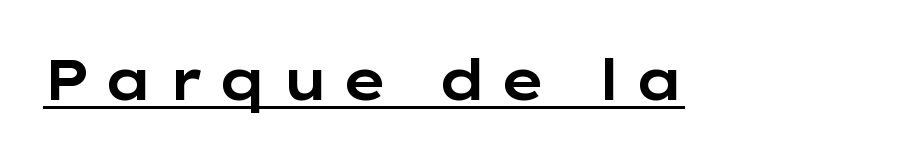
{"serif": "no", "italic": "no", "width": "wide", "stroke_contrast": "low", "x_height": "medium", "monospaced": "no", "underline": "yes", "letter_spacing": "wide", "letter_spacing_em": 0.22, "glyph_px": 57}
